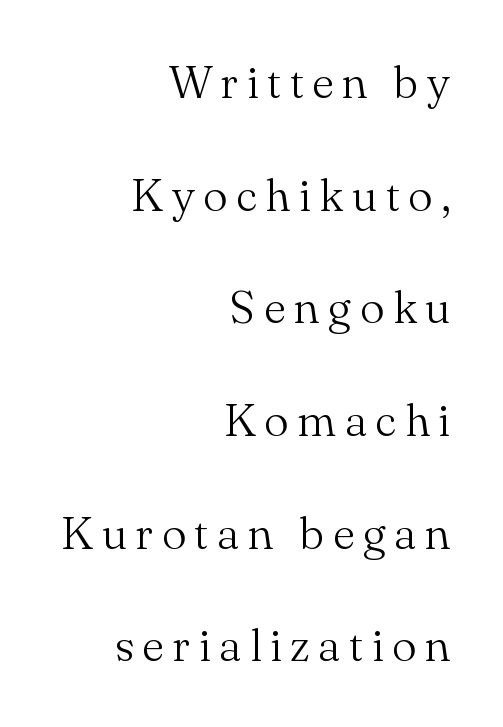
One glance says open: line gaps are wider than usual. Bold? No — there's no thickening of the strokes. The passage shown is typeset with a serif family. Casual observation: everything's shoved over to the right.
